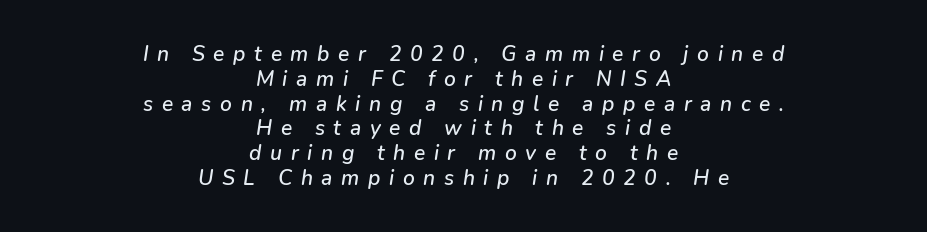
The image shows 21 px text type, italic (leaning right); set centered, line spacing 1.18x, unusually wide letter spacing (+0.41 em), not underlined.
